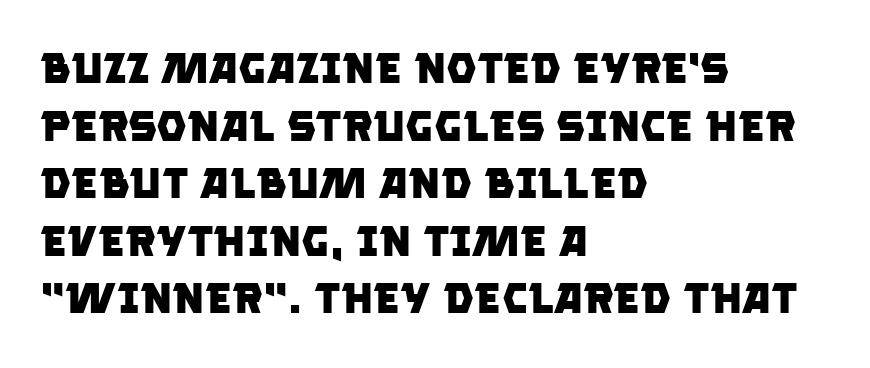
{"serif": "no", "bold": "yes", "weight": "heavy", "width": "normal", "stroke_contrast": "low", "x_height": "large", "monospaced": "no", "underline": "no", "align": "left", "line_spacing": "normal", "line_spacing_ratio": 1.34, "letter_spacing": "normal", "letter_spacing_em": 0.0, "glyph_px": 43}
